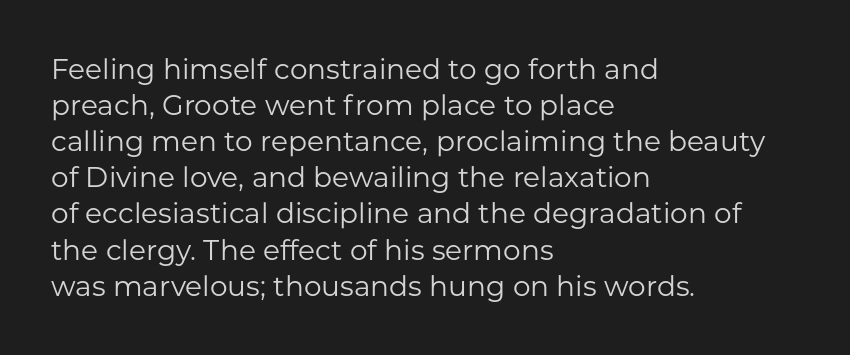
{"serif": "no", "italic": "no", "bold": "no", "weight": "regular", "width": "normal", "stroke_contrast": "low", "x_height": "medium", "monospaced": "no", "underline": "no", "align": "left", "line_spacing": "normal", "line_spacing_ratio": 1.29, "letter_spacing": "normal", "letter_spacing_em": 0.0, "glyph_px": 28}
